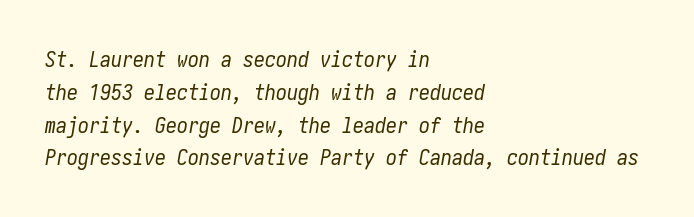
{"italic": "yes", "lean": "right", "slant_degrees": 10, "bold": "no", "underline": "no", "align": "left", "line_spacing": "normal", "line_spacing_ratio": 1.49, "letter_spacing": "normal", "letter_spacing_em": 0.0, "glyph_px": 22}
